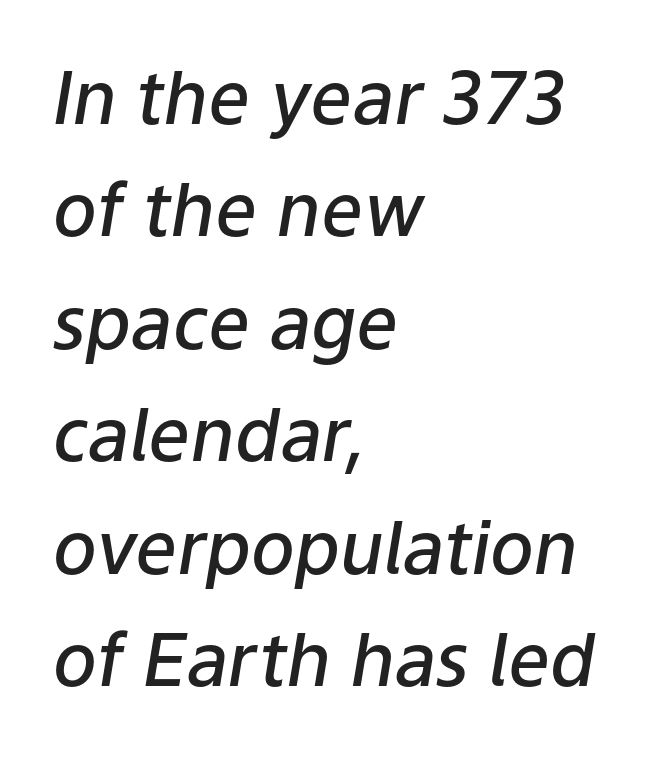
Q: Is the text bold? A: Semi-bold.
Q: Is the text italic (slanted)? A: Yes, it leans right by about 9 degrees.
Q: Is the text underlined? A: No.
Q: How is the paragraph aligned? A: Left-aligned.
Q: Is the spacing between letters normal or unusually wide? A: Normal.
Q: Is the spacing between lines tight, normal or loose? A: Normal.
Q: Width (condensed, normal, or wide)? A: Normal.
Q: Stroke contrast? A: Low.
Q: x-height? A: Medium.
Q: Monospaced? A: No.
